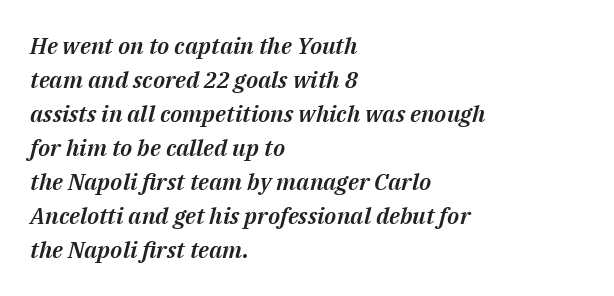
The image shows 23 px text type, italic (leaning right); set left-aligned, normal line spacing (1.48x), normal letter spacing, not underlined.
